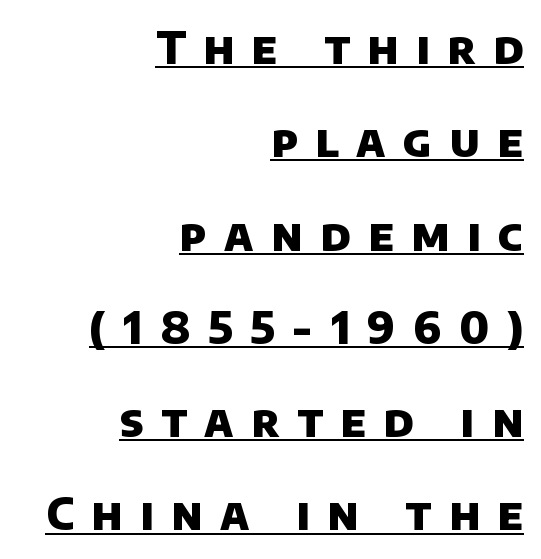
The image shows 44 px heavy sans-serif type; set right-aligned, loose line spacing (2.12x), unusually wide letter spacing (+0.4 em), underlined; low stroke contrast and a large x-height.
